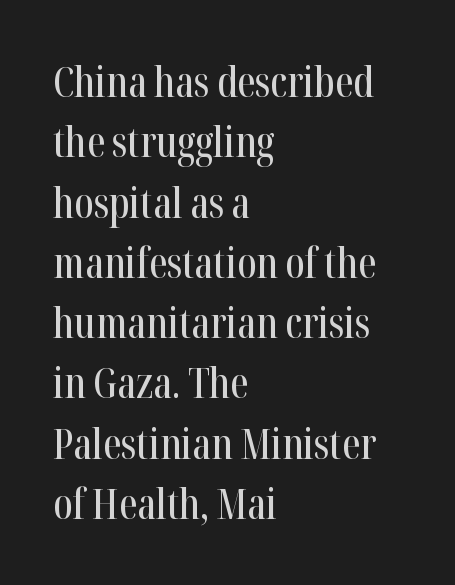
The rendering uses natural spacing where letterforms have individual widths. The typeface chosen for these lines features serifs. This block has exactly the height ordinary leading produces. Nobody touched the tracking dial on this one. Notice how the stems are strictly vertical — no italics here. The lines in this sample share a left origin and differ only in where they stop.
